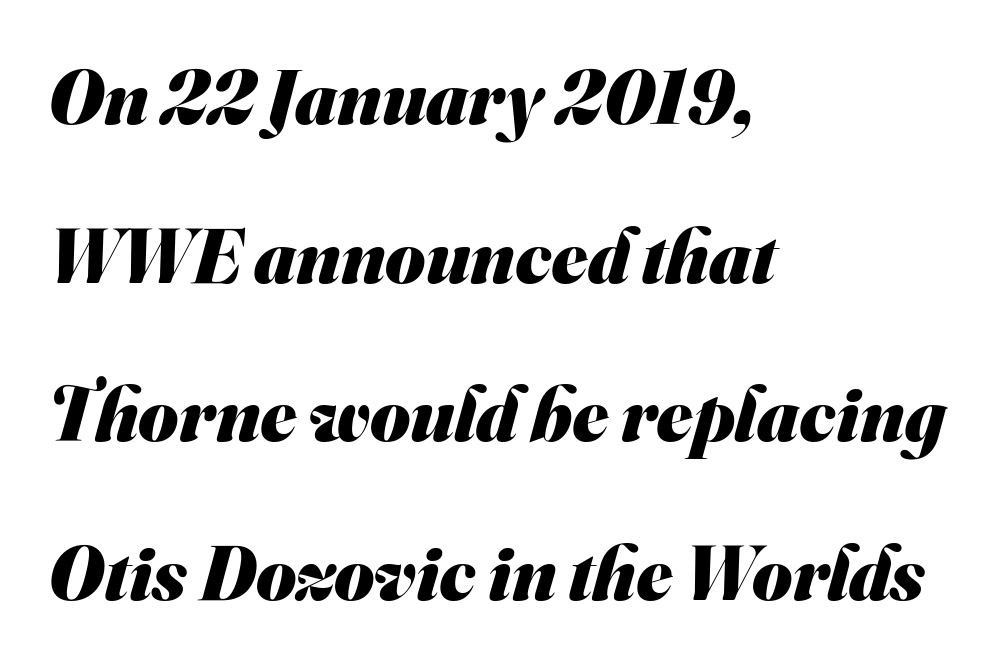
{"serif": "no", "bold": "yes", "weight": "heavy", "width": "normal", "stroke_contrast": "medium", "x_height": "small", "monospaced": "no", "underline": "no", "align": "left", "line_spacing": "loose", "line_spacing_ratio": 2.06, "letter_spacing": "normal", "letter_spacing_em": 0.0, "glyph_px": 77}
